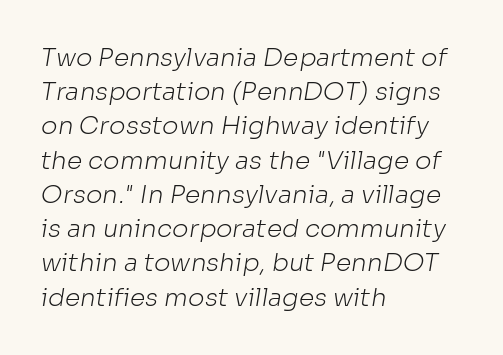
The image shows 25 px text type; set left-aligned, normal line spacing (1.37x), normal letter spacing, not underlined.
